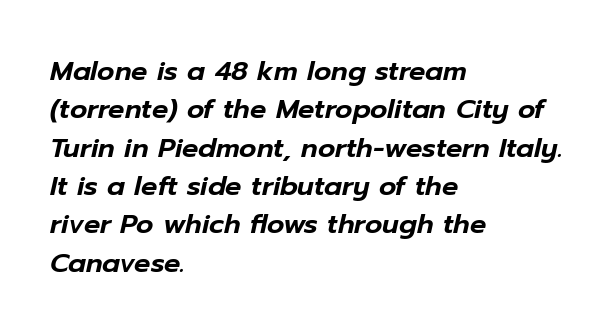
{"italic": "yes", "lean": "right", "slant_degrees": 12, "underline": "no", "align": "left", "line_spacing": "normal", "line_spacing_ratio": 1.42, "letter_spacing": "normal", "letter_spacing_em": 0.0, "glyph_px": 27}
